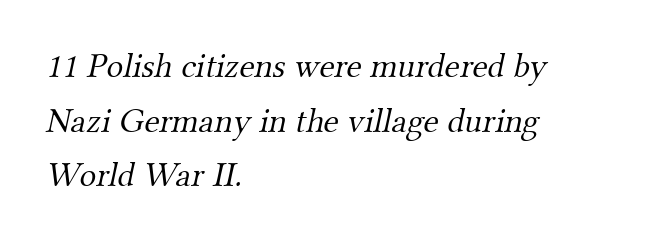
The image shows 35 px light serif type; set left-aligned, normal line spacing (1.56x), normal letter spacing, not underlined; medium stroke contrast and a small x-height.
